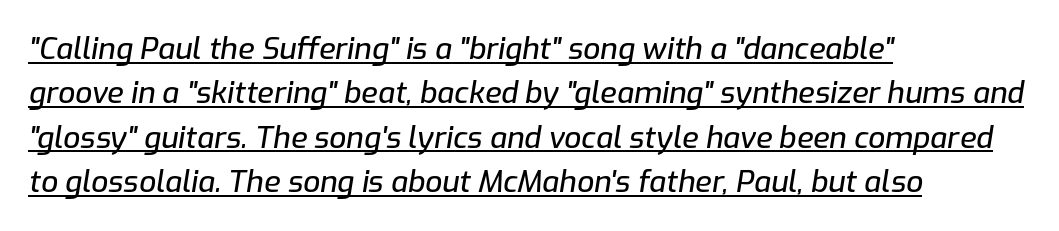
Line starts are locked; line ends wander. The font's italic variant was chosen for this text. Here the designer chose a conventional face with non-uniform glyph widths. Every word sits above its own underline. A typesetter would call this zero additional tracking. The designer left line spacing at the default.
